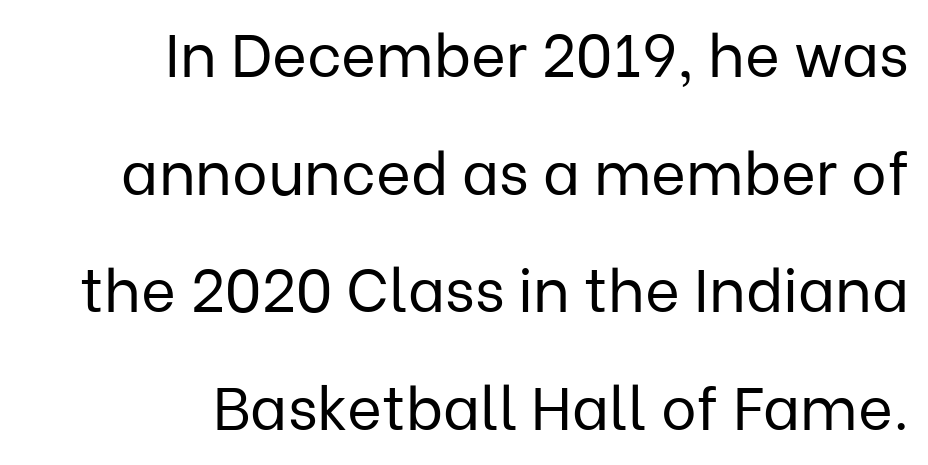
{"serif": "no", "italic": "no", "bold": "no", "weight": "regular", "width": "normal", "stroke_contrast": "low", "x_height": "medium", "monospaced": "no", "underline": "no", "align": "right", "line_spacing": "loose", "line_spacing_ratio": 1.96, "letter_spacing": "normal", "letter_spacing_em": 0.0, "glyph_px": 60}
